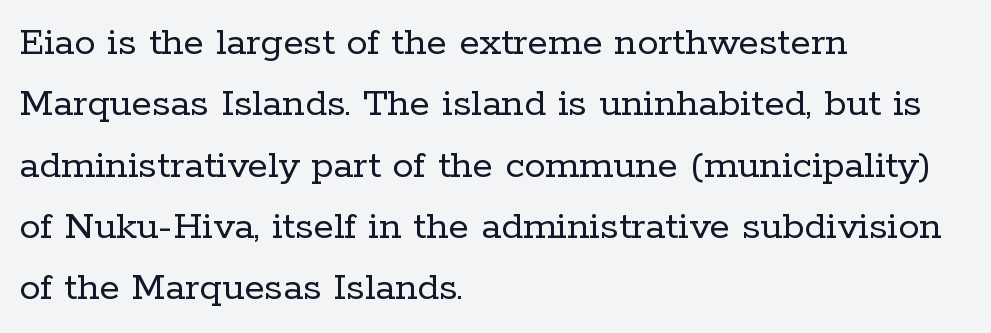
{"serif": "yes", "italic": "no", "bold": "no", "weight": "regular", "width": "normal", "stroke_contrast": "low", "x_height": "medium", "monospaced": "no", "underline": "no", "align": "left", "line_spacing": "normal", "line_spacing_ratio": 1.46, "letter_spacing": "normal", "letter_spacing_em": 0.0, "glyph_px": 42}
